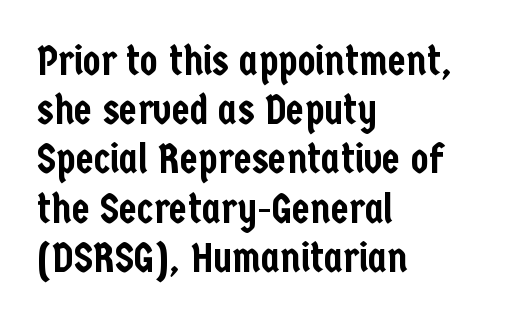
Is this a fixed-width face? No — the glyphs have proportional, varying widths. Caption: standard tracking, unaltered. The designer went with a sans here, leaving each stem footless. Rule under the text: the space is simply empty. Quick note: not italic, upright.
